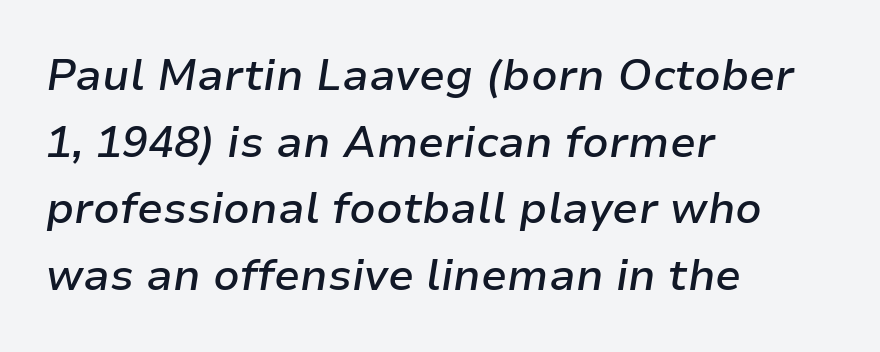
The glyphs have the mass of a demibold cut, below bold. The paragraph shown leans on its left margin. Think of a printed novel: that variable character pitch is what you see here. Beneath every word, the page is bare. The letters sit at their default tracking, neither squeezed nor spread.
